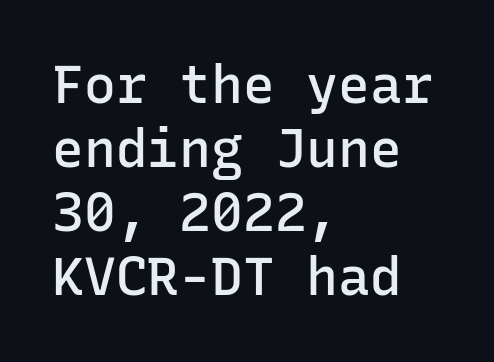
{"serif": "no", "italic": "no", "bold": "semi", "weight": "semibold", "width": "normal", "stroke_contrast": "low", "x_height": "medium", "monospaced": "yes", "underline": "no", "align": "left", "line_spacing_ratio": 1.21, "letter_spacing": "normal", "letter_spacing_em": 0.0, "glyph_px": 53}
